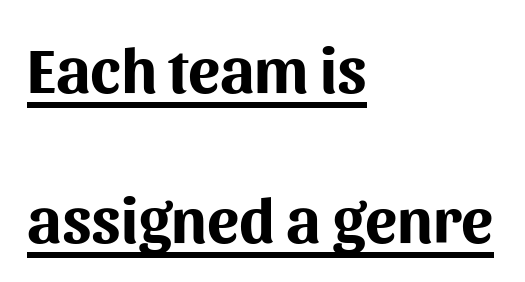
{"serif": "no", "italic": "no", "bold": "yes", "weight": "bold", "width": "normal", "stroke_contrast": "medium", "x_height": "medium", "monospaced": "no", "underline": "yes", "align": "left", "line_spacing": "loose", "line_spacing_ratio": 2.34, "letter_spacing": "normal", "letter_spacing_em": 0.0, "glyph_px": 64}
